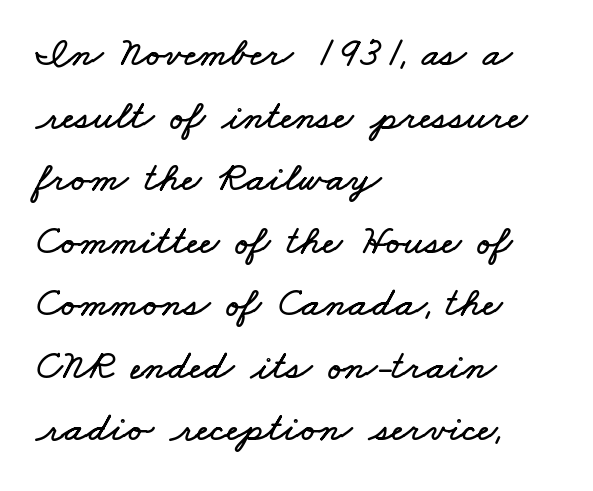
This sample has the flowing, uneven cadence of proportional lettering. Standard letterfit; no display-style spreading of the glyphs. The baseline area is clear. The line-height multiplier appears to be the usual default.
